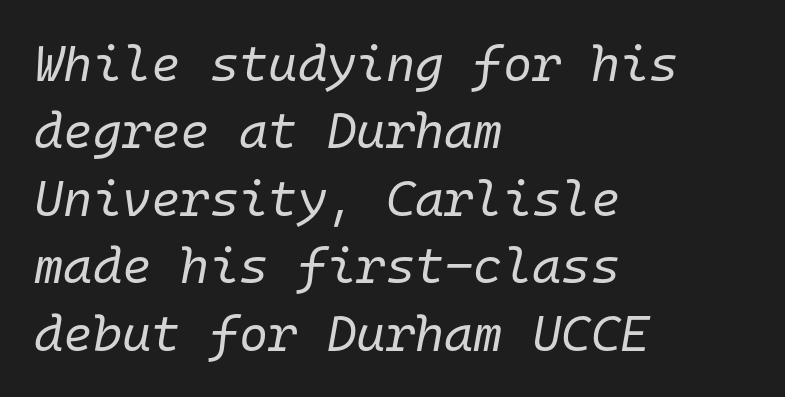
{"italic": "yes", "lean": "right", "slant_degrees": 10, "bold": "no", "weight": "regular", "width": "normal", "stroke_contrast": "low", "x_height": "medium", "monospaced": "yes", "underline": "no", "align": "left", "line_spacing": "normal", "line_spacing_ratio": 1.35, "letter_spacing": "normal", "letter_spacing_em": 0.0, "glyph_px": 50}
